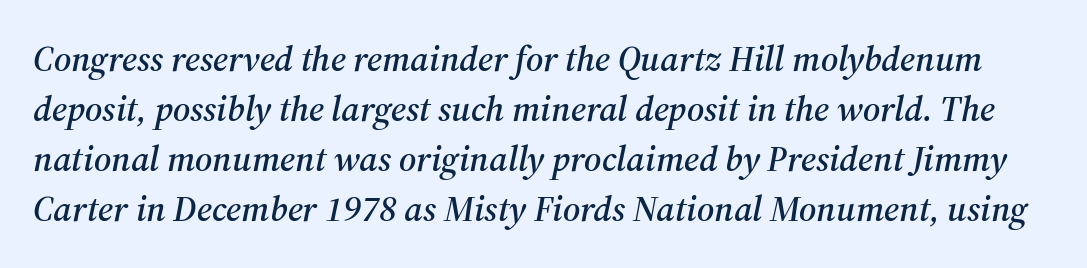
The image shows 36 px serif type, italic (leaning right); set normal line spacing (1.39x), normal letter spacing, not underlined; medium stroke contrast and a medium x-height.
